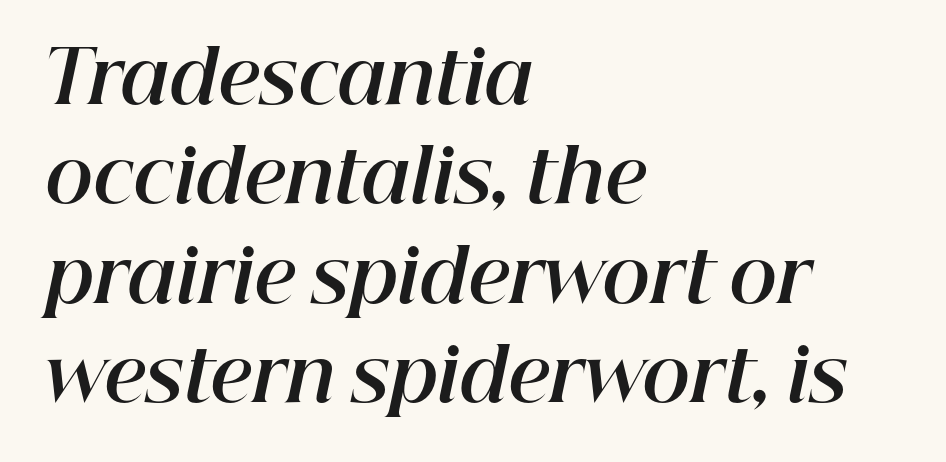
{"italic": "yes", "lean": "right", "slant_degrees": 12, "bold": "yes", "weight": "bold", "width": "normal", "stroke_contrast": "high", "x_height": "medium", "monospaced": "no", "underline": "no", "align": "left", "line_spacing": "normal", "line_spacing_ratio": 1.36, "letter_spacing": "normal", "letter_spacing_em": 0.0, "glyph_px": 73}
